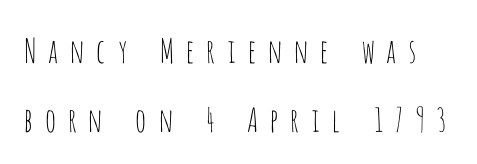
The image shows 33 px thin, condensed sans-serif type, upright; set loose line spacing (2.09x), unusually wide letter spacing (+0.3 em), not underlined; low stroke contrast and a large x-height.
